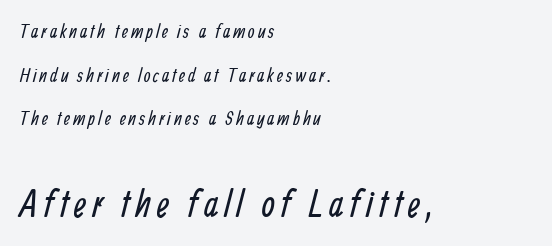
{"serif": "no", "bold": "no", "weight": "regular", "width": "condensed", "stroke_contrast": "low", "x_height": "medium", "monospaced": "no", "underline": "no", "align": "left", "line_spacing": "loose", "line_spacing_ratio": 2.3, "larger_block": "second", "size_ratio": 2.0, "glyph_px": 38}
